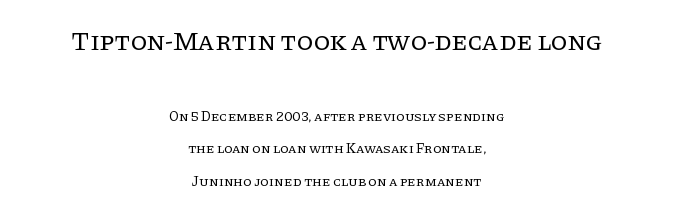
The image shows 27 px text type, upright; set centered, loose line spacing (2.33x), normal letter spacing, not underlined; the first (top) block is 1.93x larger.
